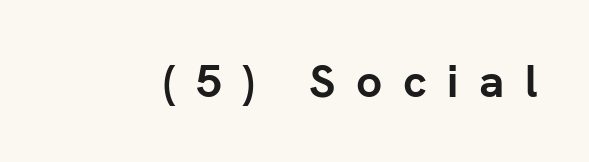
{"serif": "no", "italic": "no", "bold": "yes", "weight": "semibold", "width": "normal", "stroke_contrast": "low", "x_height": "medium", "monospaced": "no", "underline": "no", "letter_spacing": "wide", "letter_spacing_em": 0.45, "glyph_px": 46}
